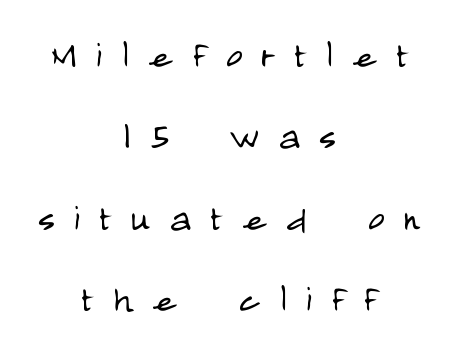
The image shows 45 px light, condensed sans-serif type, upright; set centered, line spacing 1.81x, unusually wide letter spacing (+0.43 em), not underlined; low stroke contrast and a large x-height.
